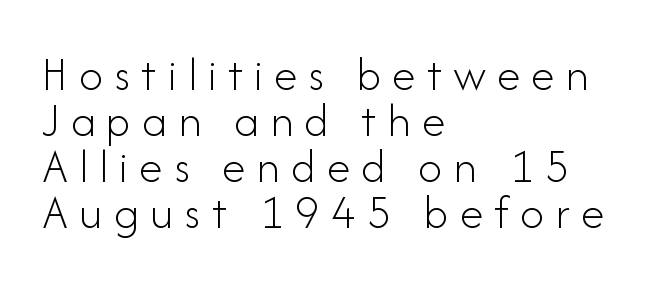
{"serif": "no", "italic": "no", "bold": "no", "weight": "light", "width": "normal", "stroke_contrast": "low", "x_height": "small", "monospaced": "no", "underline": "no", "align": "left", "line_spacing": "tight", "line_spacing_ratio": 0.96, "letter_spacing": "wide", "letter_spacing_em": 0.23, "glyph_px": 48}
